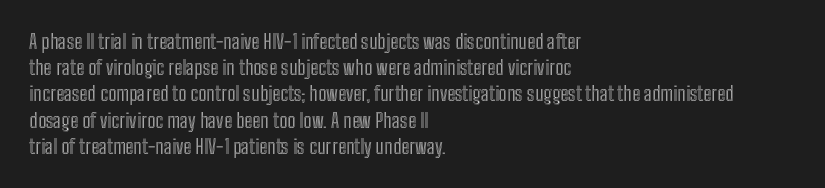
Q: Is the text italic (slanted)? A: No, it is upright.
Q: Is the text underlined? A: No.
Q: How is the paragraph aligned? A: Left-aligned.
Q: Is the spacing between letters normal or unusually wide? A: Normal.
Q: Is the spacing between lines tight, normal or loose? A: Normal.
